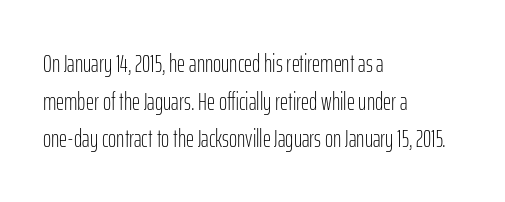
Q: Is the text bold? A: No.
Q: Is the text italic (slanted)? A: No, it is upright.
Q: Is the text underlined? A: No.
Q: How is the paragraph aligned? A: Left-aligned.
Q: Is the spacing between letters normal or unusually wide? A: Normal.
Q: Is the spacing between lines tight, normal or loose? A: Normal.
